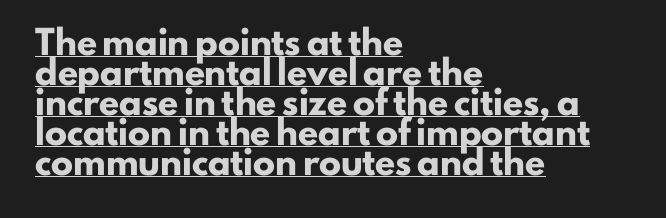
The image shows 22 px bold type, upright; set left-aligned, normal line spacing (1.36x), normal letter spacing, underlined.
